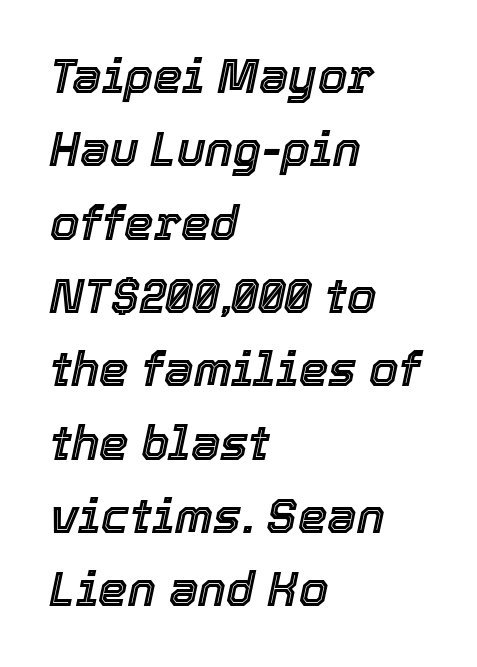
Q: Is the text italic (slanted)? A: Yes, it leans right by about 12 degrees.
Q: Is the text underlined? A: No.
Q: How is the paragraph aligned? A: Left-aligned.
Q: Is the spacing between letters normal or unusually wide? A: Normal.
Q: Is the spacing between lines tight, normal or loose? A: Normal.
Q: Width (condensed, normal, or wide)? A: Normal.
Q: x-height? A: Medium.
Q: Monospaced? A: No.
